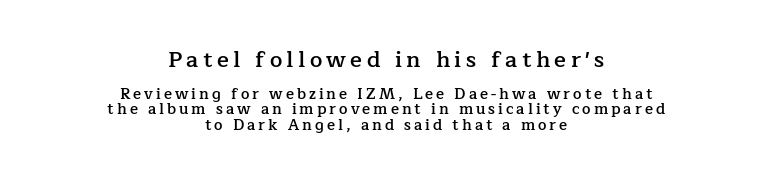
The image shows 22 px text type, upright; set centered, tight line spacing (1.02x), unusually wide letter spacing (+0.2 em), not underlined; the first (top) block is 1.47x larger.
